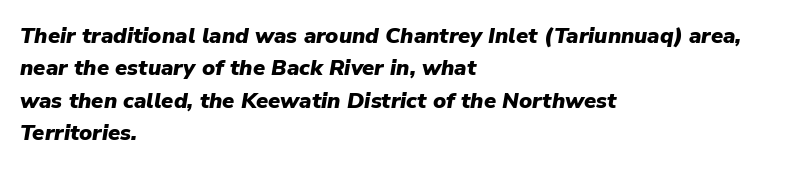
{"italic": "yes", "lean": "right", "slant_degrees": 9, "bold": "yes", "underline": "no", "align": "left", "line_spacing": "normal", "line_spacing_ratio": 1.47, "letter_spacing": "normal", "letter_spacing_em": 0.0, "glyph_px": 22}
